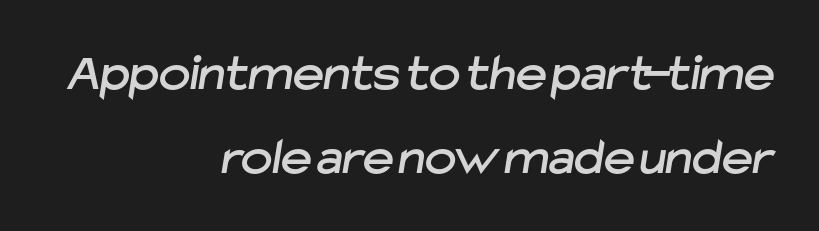
Do the characters align in a grid? No, the font is proportional. Typographically, this falls in the sans-serif category. Reading down the column, the eye jumps a familiar distance to each next line. Does extra space separate the letters? No, they use regular spacing. Has an underline been added? It has not. Right-aligned paragraph, ragged on the left.
